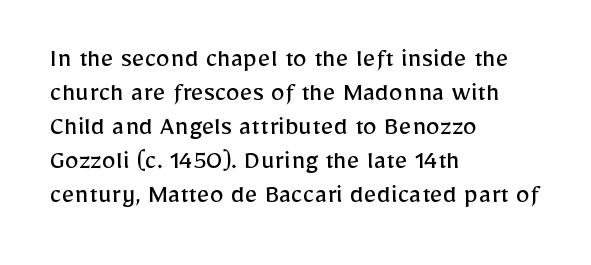
{"serif": "no", "italic": "no", "bold": "no", "weight": "regular", "width": "normal", "stroke_contrast": "low", "x_height": "medium", "monospaced": "no", "underline": "no", "align": "left", "line_spacing_ratio": 1.21, "letter_spacing": "normal", "letter_spacing_em": 0.0, "glyph_px": 28}
